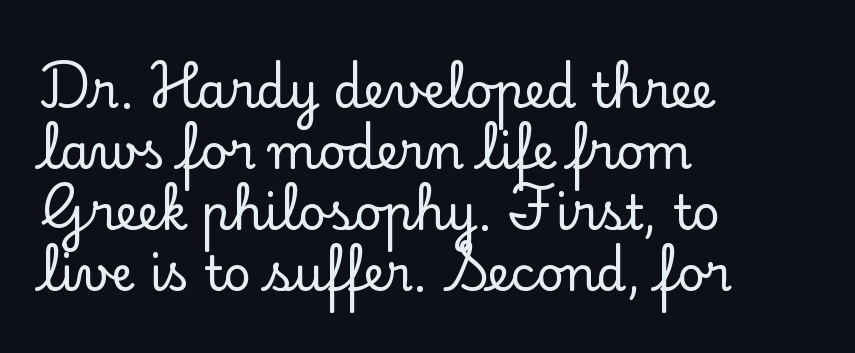
Q: Is the text italic (slanted)? A: No, it is upright.
Q: Is the typeface a serif or a sans-serif typeface? A: Serif.
Q: Is the text underlined? A: No.
Q: How is the paragraph aligned? A: Left-aligned.
Q: Is the spacing between letters normal or unusually wide? A: Normal.
Q: Is the spacing between lines tight, normal or loose? A: Normal.
Q: Width (condensed, normal, or wide)? A: Normal.
Q: Stroke contrast? A: Low.
Q: x-height? A: Small.
Q: Monospaced? A: No.
